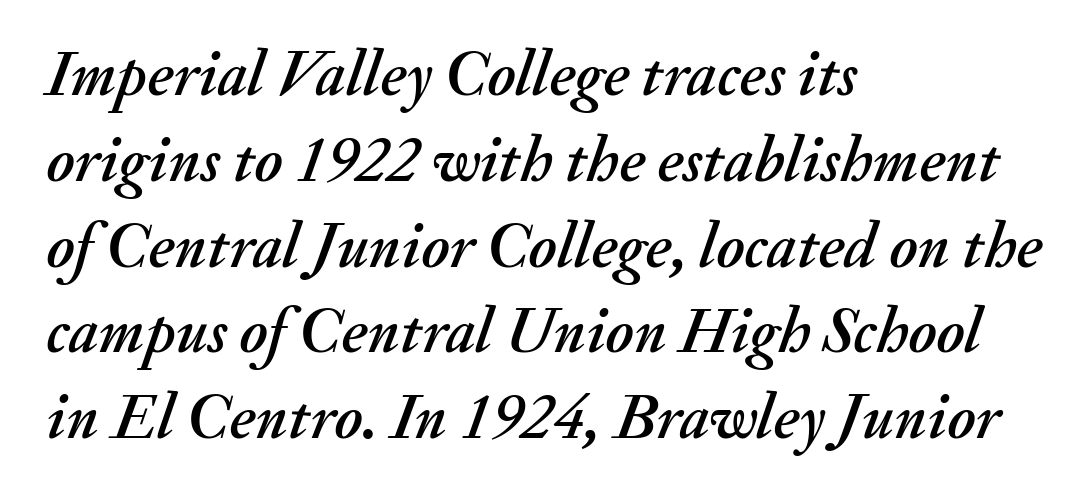
{"italic": "yes", "lean": "right", "slant_degrees": 20, "width": "normal", "stroke_contrast": "medium", "x_height": "small", "monospaced": "no", "underline": "no", "align": "left", "line_spacing": "normal", "line_spacing_ratio": 1.34, "letter_spacing": "normal", "letter_spacing_em": 0.0, "glyph_px": 64}
